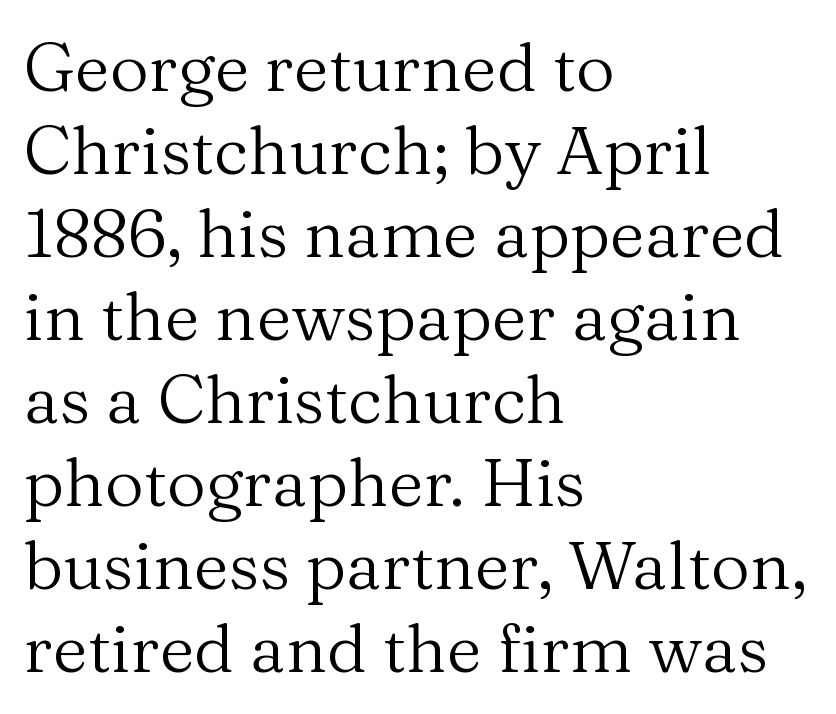
{"serif": "yes", "italic": "no", "bold": "no", "weight": "regular", "width": "normal", "stroke_contrast": "medium", "x_height": "medium", "monospaced": "no", "underline": "no", "align": "left", "line_spacing_ratio": 1.22, "letter_spacing": "normal", "letter_spacing_em": 0.0, "glyph_px": 68}
